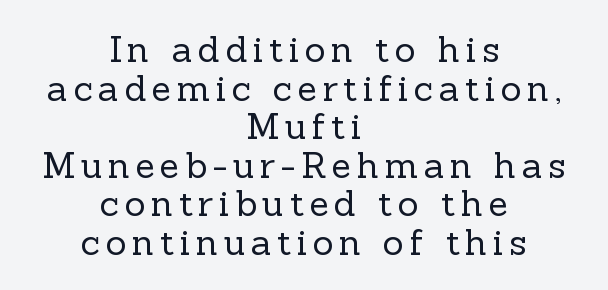
Any mark beneath the type? The region is blank. The letters stand upright; this is a roman face. The rendering uses natural spacing where letterforms have individual widths. Horizontally, the lines are justified to the midpoint only. Horizontal bands of white between lines are thin slivers.
